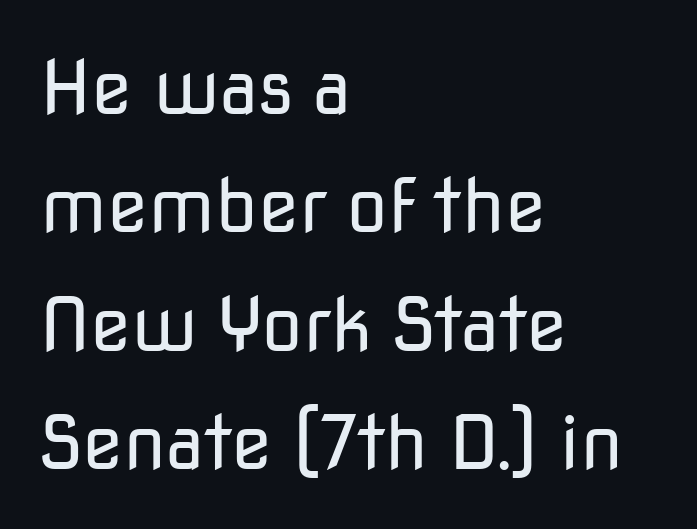
Q: Is the text bold? A: No.
Q: Is the text italic (slanted)? A: No, it is upright.
Q: Is the typeface a serif or a sans-serif typeface? A: Sans-serif.
Q: Is the text underlined? A: No.
Q: How is the paragraph aligned? A: Left-aligned.
Q: Is the spacing between letters normal or unusually wide? A: Normal.
Q: Is the spacing between lines tight, normal or loose? A: Normal.
Q: Width (condensed, normal, or wide)? A: Normal.
Q: Stroke contrast? A: Low.
Q: x-height? A: Medium.
Q: Monospaced? A: No.
